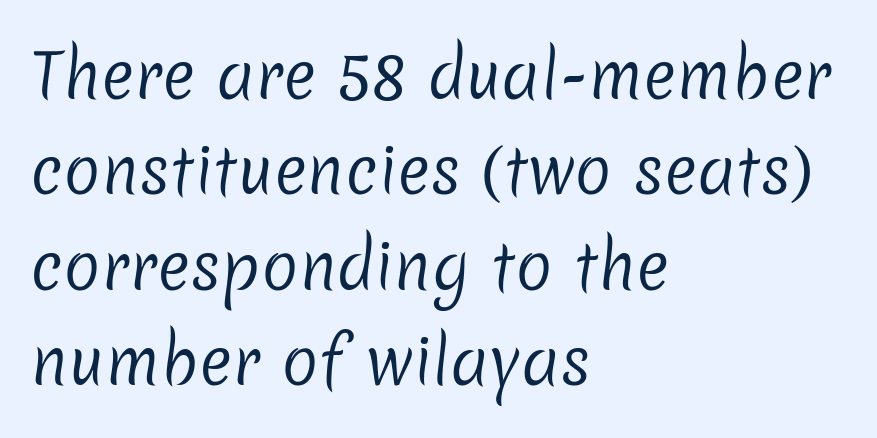
The image shows 62 px regular-weight sans-serif type; set left-aligned, normal line spacing (1.54x), normal letter spacing, not underlined; low stroke contrast and a medium x-height.
